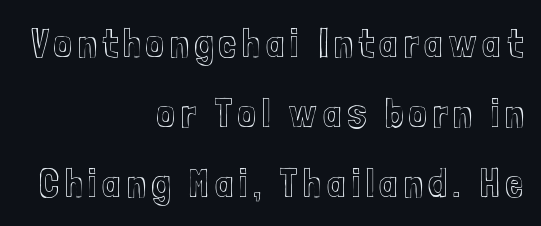
The image shows 41 px condensed type, upright; set right-aligned, line spacing 1.71x, not underlined; a medium x-height.
